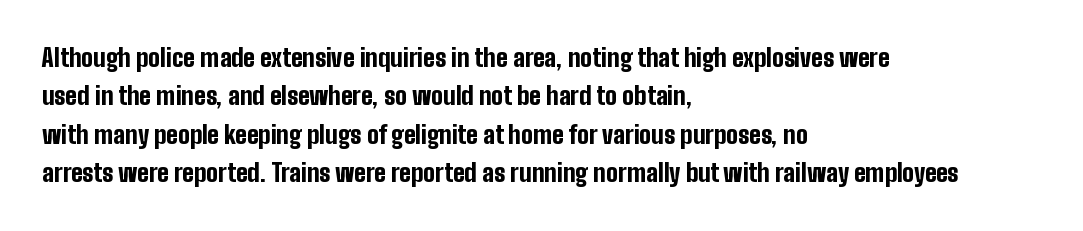
Here the glyphs are tracked normally, forming tight word shapes. Does the weight exceed regular? Yes, all the way to bold. The text block is weighted toward the left margin, trailing off unevenly rightward. Style check: upright. Notice how descenders clear the ascenders below comfortably — that's standard leading. Glance below the letters and you will spot only blank space.
